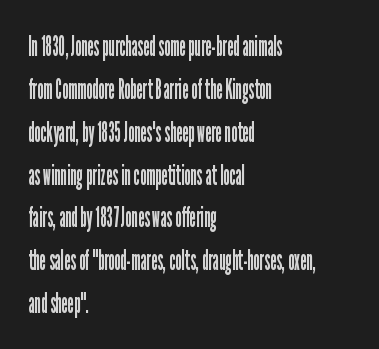
The image shows 28 px regular-weight, condensed sans-serif type, upright; set left-aligned, normal line spacing (1.53x), normal letter spacing, not underlined; low stroke contrast and a medium x-height.
